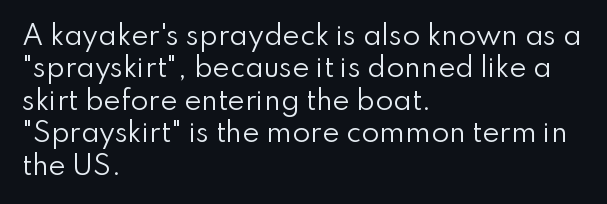
The image shows 26 px text type, upright; set left-aligned, normal line spacing (1.25x), normal letter spacing, not underlined.
